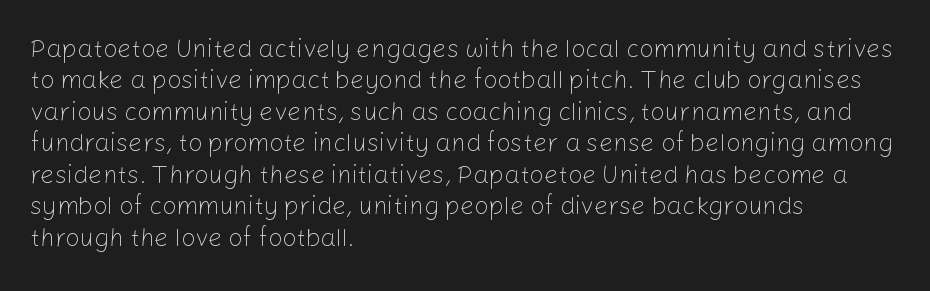
No letter is thick-stroked: the sample isn't bold. This is roman type, the default non-slanted kind. One glance says typical: line gaps are just what's usual. Plain, unruled lines of type. This sample is left-justified, so line endings fall wherever the words run out.
